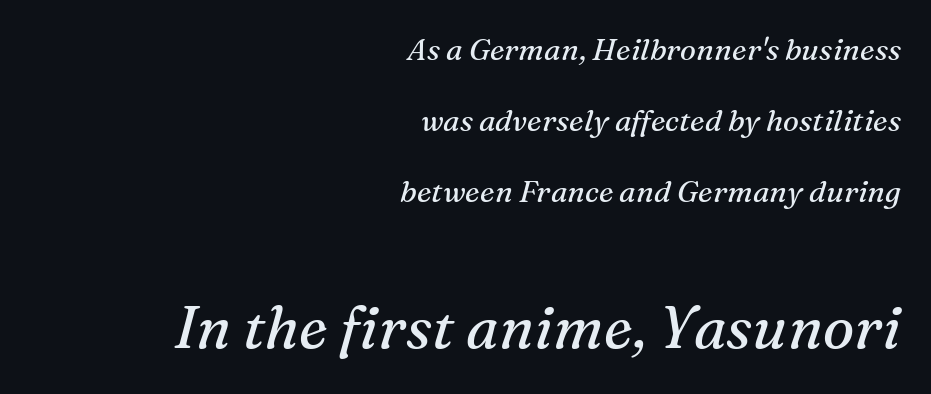
Each letter's strokes conclude with small projecting serifs. Tracking here is standard; glyphs follow each other at the usual distance. The face used here appears at its bigger size in the lower chunk. Summary of vertical rhythm: relaxed, with wide interline spacing. The letters advance in unequal steps, a hallmark of proportional type.
